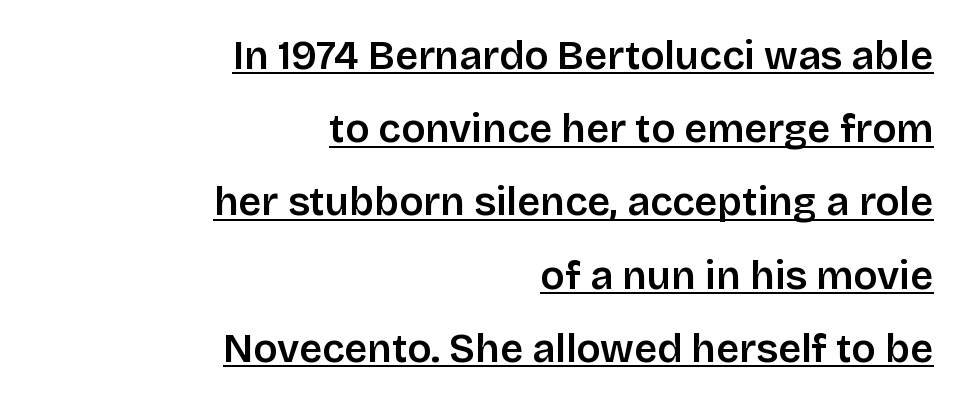
The image shows 40 px semibold sans-serif type, upright; set right-aligned, line spacing 1.83x, normal letter spacing, underlined; low stroke contrast and a large x-height.
